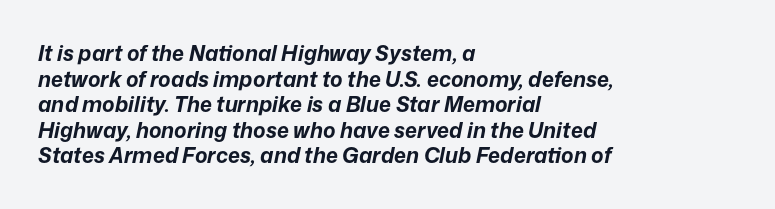
{"italic": "yes", "lean": "right", "slant_degrees": 12, "bold": "yes", "underline": "no", "align": "left", "line_spacing_ratio": 1.22, "letter_spacing": "normal", "letter_spacing_em": 0.0, "glyph_px": 21}
